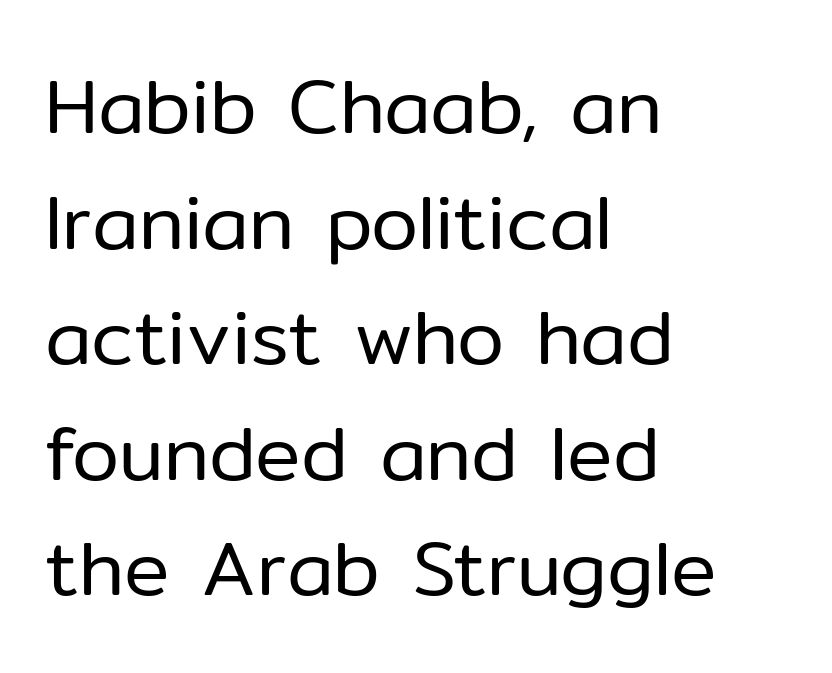
{"serif": "no", "italic": "no", "bold": "no", "weight": "regular", "width": "normal", "stroke_contrast": "low", "x_height": "medium", "monospaced": "no", "underline": "no", "align": "left", "line_spacing": "normal", "line_spacing_ratio": 1.52, "letter_spacing": "normal", "letter_spacing_em": 0.0, "glyph_px": 76}
